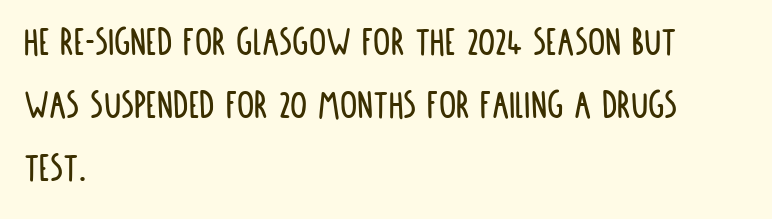
{"serif": "no", "italic": "no", "width": "condensed", "stroke_contrast": "low", "x_height": "large", "monospaced": "no", "underline": "no", "align": "left", "line_spacing": "normal", "line_spacing_ratio": 1.47, "letter_spacing": "normal", "letter_spacing_em": 0.0, "glyph_px": 43}
